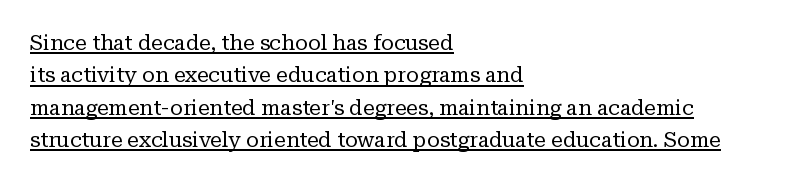
This is underlined copy, the kind a proofreader might mark for attention. The characters are drawn with everyday or finer stroke widths. What stands out about the letter spacing? Nothing — it is the standard amount. These lines sit exactly where default settings would place them. The ragged edge is on the right, which tells us the setting is flush left. Posture: upright roman.
